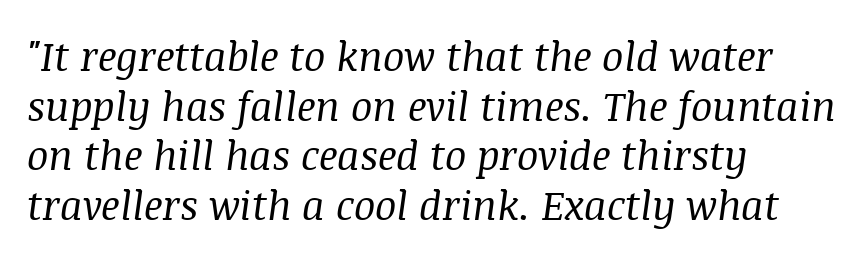
{"serif": "yes", "italic": "yes", "lean": "right", "slant_degrees": 8, "bold": "no", "weight": "regular", "width": "normal", "stroke_contrast": "medium", "x_height": "large", "monospaced": "no", "underline": "no", "align": "left", "line_spacing_ratio": 1.24, "letter_spacing": "normal", "letter_spacing_em": 0.0, "glyph_px": 40}
